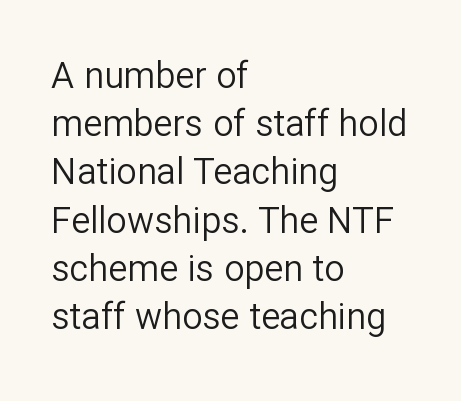
Q: Is the text bold? A: No.
Q: Is the text italic (slanted)? A: No, it is upright.
Q: Is the typeface a serif or a sans-serif typeface? A: Sans-serif.
Q: Is the text underlined? A: No.
Q: How is the paragraph aligned? A: Left-aligned.
Q: Is the spacing between letters normal or unusually wide? A: Normal.
Q: Is the spacing between lines tight, normal or loose? A: Normal.
Q: Width (condensed, normal, or wide)? A: Normal.
Q: Stroke contrast? A: Low.
Q: x-height? A: Medium.
Q: Monospaced? A: No.
